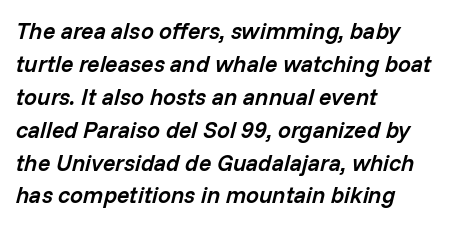
Regarding leading, the lines here are spaced in the standard way. Nobody touched the tracking dial on this one. Lines of text with bare space underneath. Is the type bold? Partly — it's a semibold, heavier than regular but not fully bold. The rendering anchors every line to the left-hand side. The lettering tilts uniformly, giving the passage an italic look.
